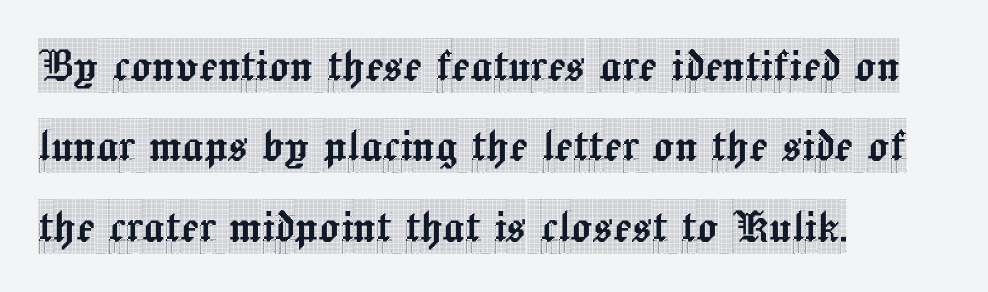
The image shows 54 px condensed serif type, upright; set left-aligned, normal line spacing (1.49x), normal letter spacing, not underlined; a large x-height.
